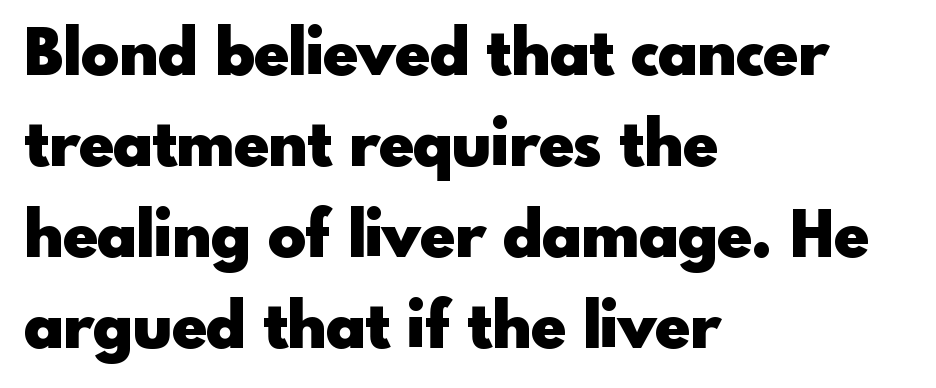
Baseline-to-baseline distance is the conventional proportion of letter height. You could not count columns in this text — the font is proportionally spaced. Teacher's note: observe the even left margin — that is flush-left alignment. The typography opts for an upright posture over an oblique one.
